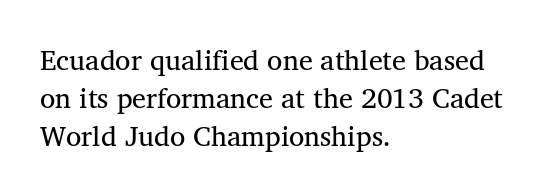
{"serif": "yes", "italic": "no", "bold": "no", "weight": "regular", "width": "normal", "stroke_contrast": "medium", "x_height": "medium", "monospaced": "no", "underline": "no", "align": "left", "line_spacing": "normal", "line_spacing_ratio": 1.36, "letter_spacing": "normal", "letter_spacing_em": 0.0, "glyph_px": 28}
